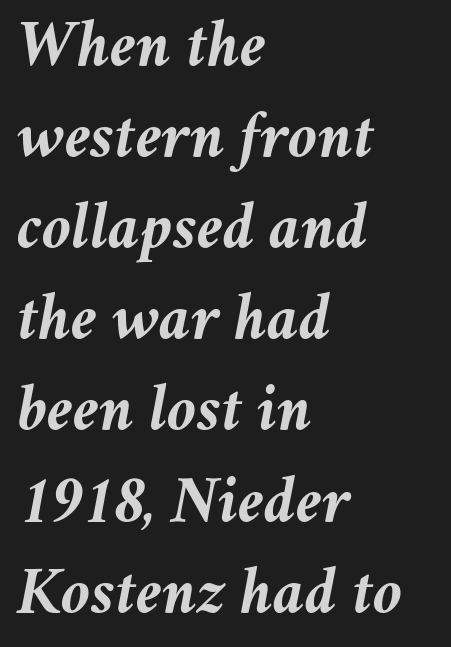
Inter-character spacing is left at the font's built-in metrics. Plenty of ink on the page — the face is bold. If you drew a ruler down the left edge, every line would touch it. In terms of posture, this sample is oblique. The glyphs are unaccompanied by any horizontal stroke below them.
